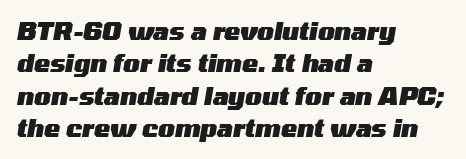
These words are printed bold, with thick strokes throughout. Unmarked baselines from the first word to the last. The paragraph has a hard left edge and a soft right edge. Nothing unusual about the tracking: characters are spaced as the font intends.
